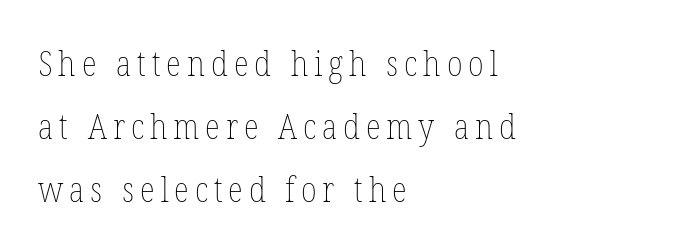
{"italic": "no", "bold": "no", "weight": "thin", "width": "condensed", "stroke_contrast": "low", "x_height": "medium", "monospaced": "no", "underline": "no", "align": "left", "line_spacing_ratio": 1.8, "glyph_px": 35}
